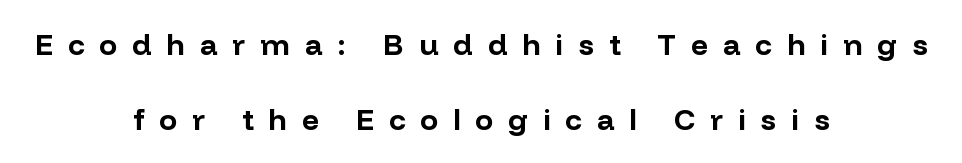
A typesetter would call this proportional, since set widths differ per character. Nope, not italic — everything's standing straight. Alignment: centered. In terms of letterform style, serifs are entirely absent. Glyph-to-glyph distance is far greater than everyday printed text. This block would shrink considerably if given ordinary leading; it's expanded now.
